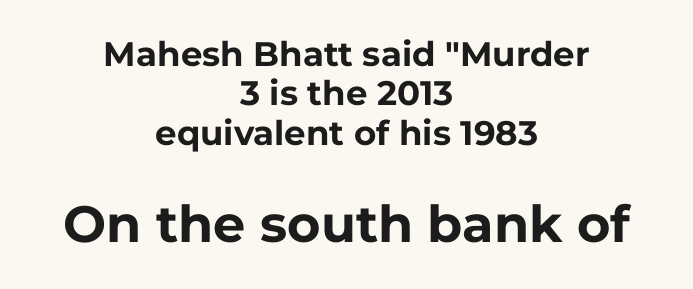
The image shows 51 px bold sans-serif type, upright; set centered, line spacing 1.16x, normal letter spacing, not underlined; the second (bottom) block is 1.5x larger; low stroke contrast and a medium x-height.
